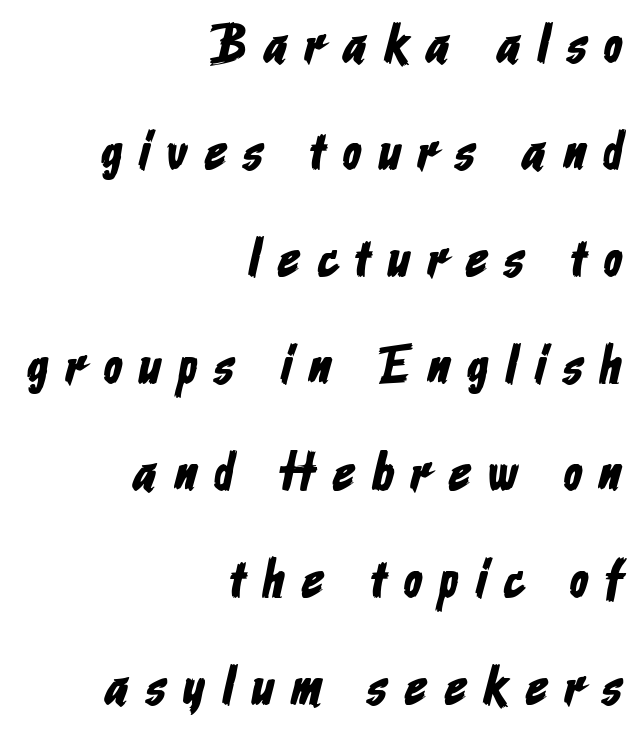
Q: Is the typeface a serif or a sans-serif typeface? A: Sans-serif.
Q: Is the text underlined? A: No.
Q: How is the paragraph aligned? A: Right-aligned.
Q: Is the spacing between letters normal or unusually wide? A: Unusually wide.
Q: Is the spacing between lines tight, normal or loose? A: Loose.
Q: Width (condensed, normal, or wide)? A: Condensed.
Q: Stroke contrast? A: Low.
Q: x-height? A: Medium.
Q: Monospaced? A: No.
